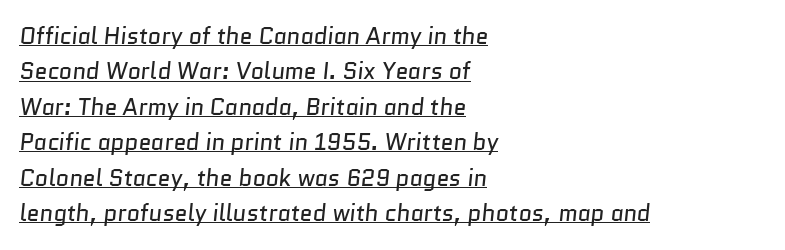
{"bold": "no", "underline": "yes", "align": "left", "line_spacing": "normal", "line_spacing_ratio": 1.54, "letter_spacing": "normal", "letter_spacing_em": 0.0, "glyph_px": 23}
